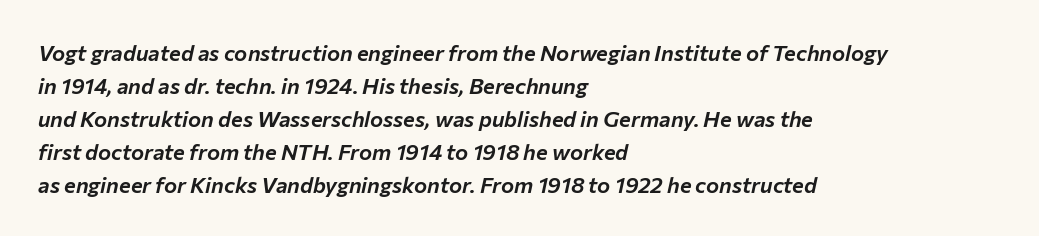
The image shows 22 px text type, italic (leaning right); set left-aligned, normal line spacing (1.5x), normal letter spacing, not underlined.
